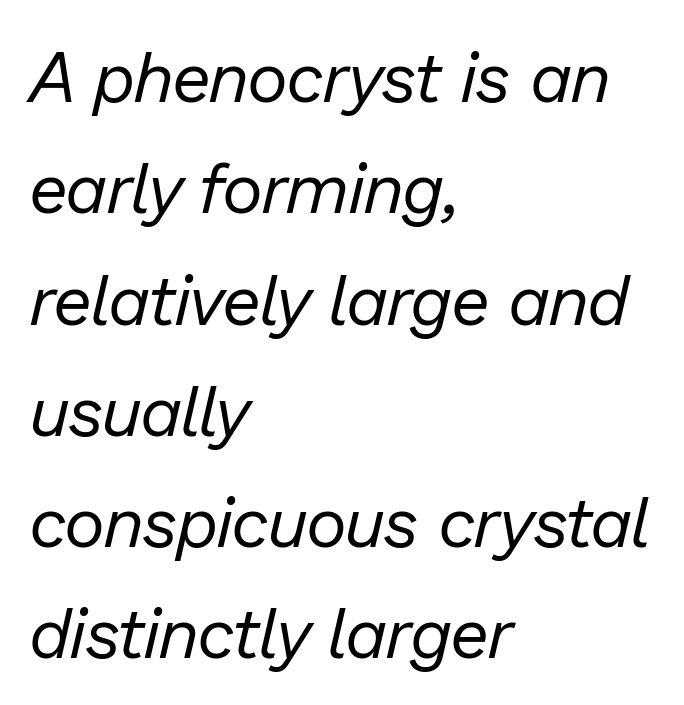
This rendering features lettering with no underline. A classic flush-left, rag-right setting is used for this passage. The letters advance in unequal steps, a hallmark of proportional type. The tracking reads as untouched default to a designer's eye. No letter is thick-stroked: the sample isn't bold. The text carries the slant typical of an italic or oblique font.
